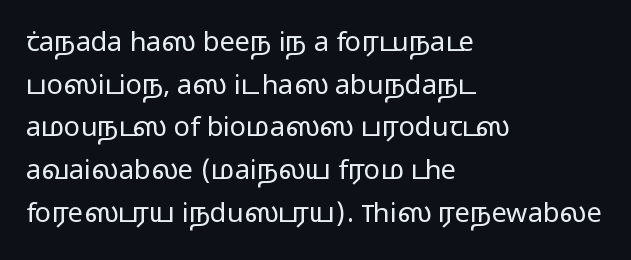
Q: Is the text bold? A: No.
Q: Is the text italic (slanted)? A: No, it is upright.
Q: Is the text underlined? A: No.
Q: How is the paragraph aligned? A: Left-aligned.
Q: Is the spacing between letters normal or unusually wide? A: Normal.
Q: Is the spacing between lines tight, normal or loose? A: Normal.
